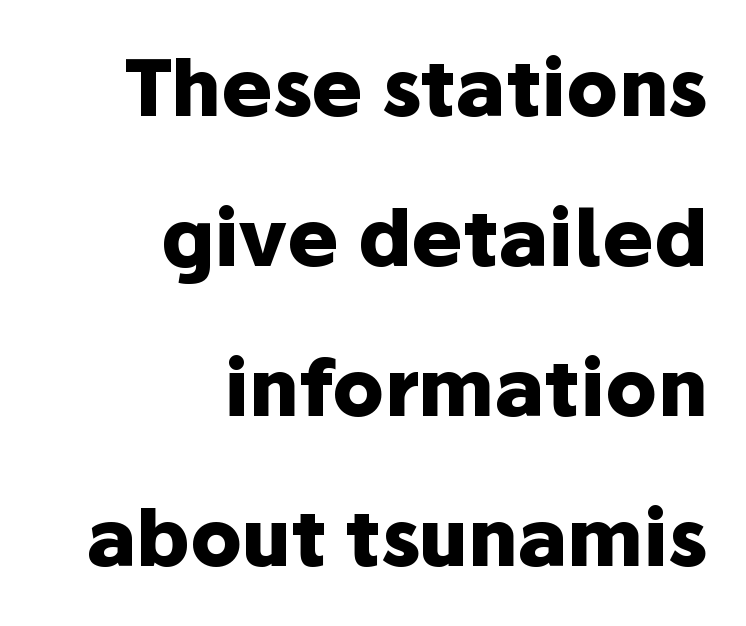
Q: Is the text bold? A: Yes.
Q: Is the text italic (slanted)? A: No, it is upright.
Q: Is the typeface a serif or a sans-serif typeface? A: Sans-serif.
Q: Is the text underlined? A: No.
Q: How is the paragraph aligned? A: Right-aligned.
Q: Is the spacing between letters normal or unusually wide? A: Normal.
Q: Is the spacing between lines tight, normal or loose? A: Loose.
Q: Width (condensed, normal, or wide)? A: Normal.
Q: Stroke contrast? A: Low.
Q: x-height? A: Medium.
Q: Monospaced? A: No.
